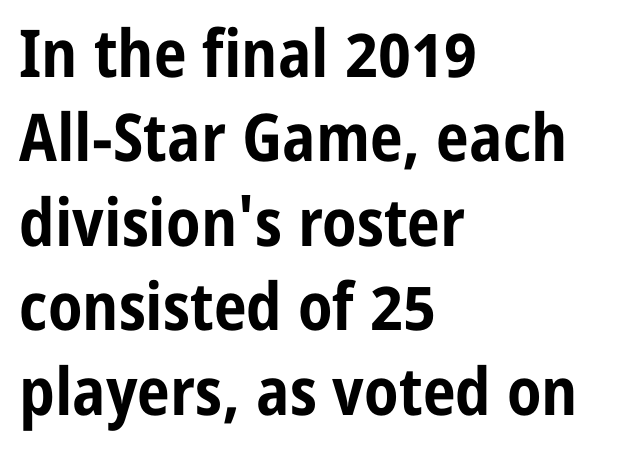
Q: Is the text bold? A: Yes.
Q: Is the text italic (slanted)? A: No, it is upright.
Q: Is the typeface a serif or a sans-serif typeface? A: Sans-serif.
Q: Is the text underlined? A: No.
Q: How is the paragraph aligned? A: Left-aligned.
Q: Is the spacing between letters normal or unusually wide? A: Normal.
Q: Is the spacing between lines tight, normal or loose? A: Normal.
Q: Width (condensed, normal, or wide)? A: Condensed.
Q: Stroke contrast? A: Low.
Q: x-height? A: Medium.
Q: Monospaced? A: No.
